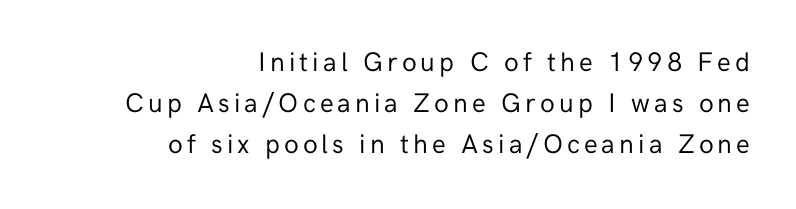
The image shows 27 px text type, upright; set right-aligned, normal line spacing (1.52x), not underlined.
